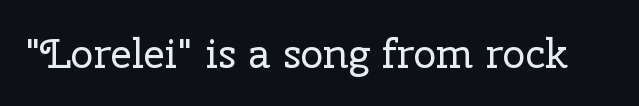
The letterforms sit shoulder to shoulder at normal distance. Here the designer chose a conventional face with non-uniform glyph widths. Unlike italic type, these characters show no tilt at all. Unlike a clean sans, this face finishes its strokes with serifs. Caption: face not bold, strokes unweighted. Underlining? Definitely not there.
